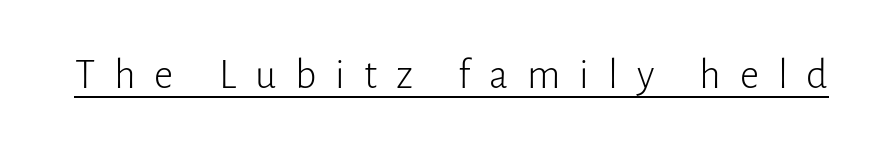
Ascenders rise straight up at ninety degrees. These glyphs show unthickened strokes, regular width or finer. This rendering widens character spacing well past its baseline value. Caption: lettering with a line underneath. The face used here is a sans, in the tradition of grotesques and geometrics. Do the characters align in a grid? No, the font is proportional.
